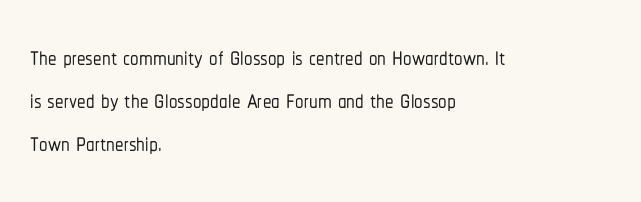
{"serif": "no", "italic": "no", "width": "condensed", "stroke_contrast": "low", "x_height": "medium", "monospaced": "no", "underline": "no", "align": "left", "line_spacing": "normal", "line_spacing_ratio": 1.26, "letter_spacing": "normal", "letter_spacing_em": 0.0, "glyph_px": 34}
